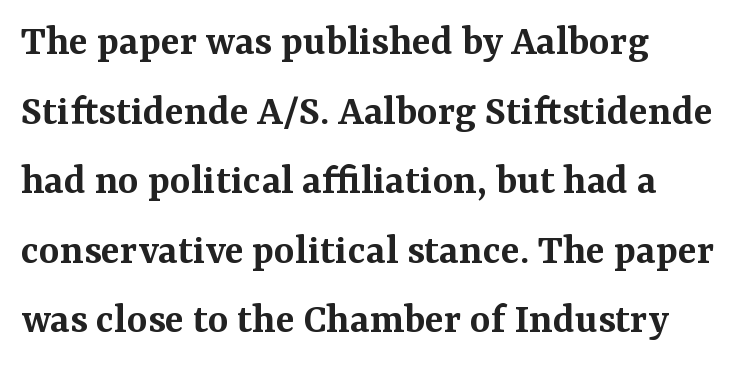
Q: Is the text bold? A: Semi-bold.
Q: Is the text italic (slanted)? A: No, it is upright.
Q: Is the typeface a serif or a sans-serif typeface? A: Serif.
Q: Is the text underlined? A: No.
Q: How is the paragraph aligned? A: Left-aligned.
Q: Is the spacing between letters normal or unusually wide? A: Normal.
Q: Is the spacing between lines tight, normal or loose? A: Normal.
Q: Width (condensed, normal, or wide)? A: Normal.
Q: Stroke contrast? A: Medium.
Q: x-height? A: Medium.
Q: Monospaced? A: No.
